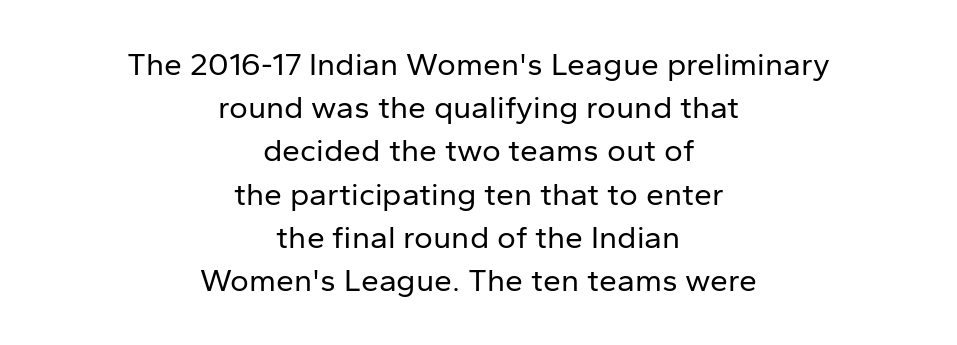
The image shows 32 px regular-weight sans-serif type, upright; set centered, normal line spacing (1.35x), normal letter spacing, not underlined; low stroke contrast and a medium x-height.
